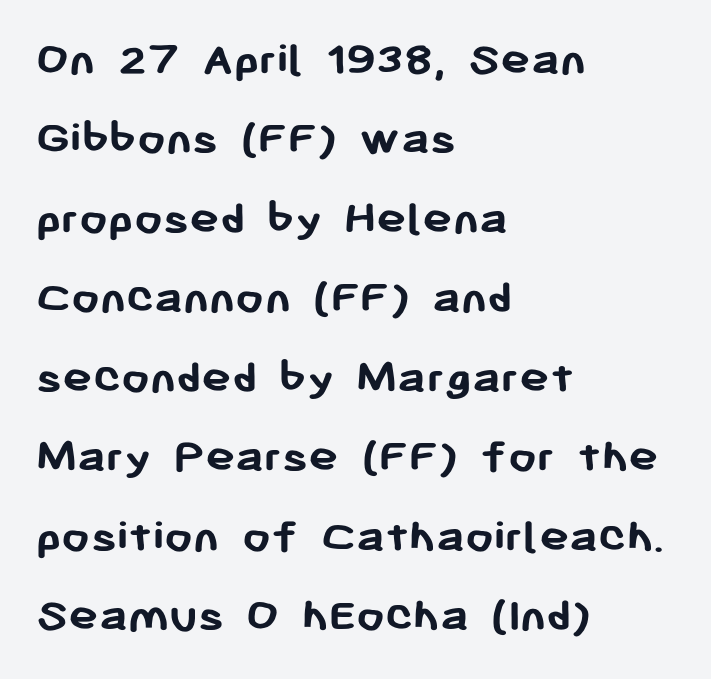
{"serif": "no", "italic": "no", "bold": "yes", "weight": "semibold", "width": "normal", "stroke_contrast": "low", "x_height": "medium", "monospaced": "no", "underline": "no", "align": "left", "line_spacing": "normal", "line_spacing_ratio": 1.59, "letter_spacing": "normal", "letter_spacing_em": 0.0, "glyph_px": 50}
